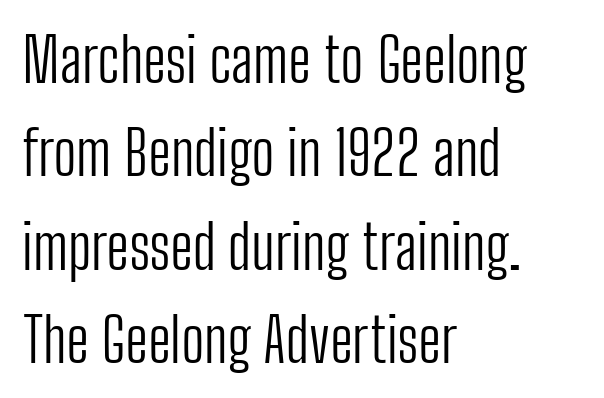
The font is comparable to plain body text, perhaps lighter. In terms of letterform style, serifs are entirely absent. No extra tracking has been applied to these lines. Here the designer chose a conventional face with non-uniform glyph widths. Is there any slant? The stems are plumb. The rendering anchors every line to the left-hand side.
